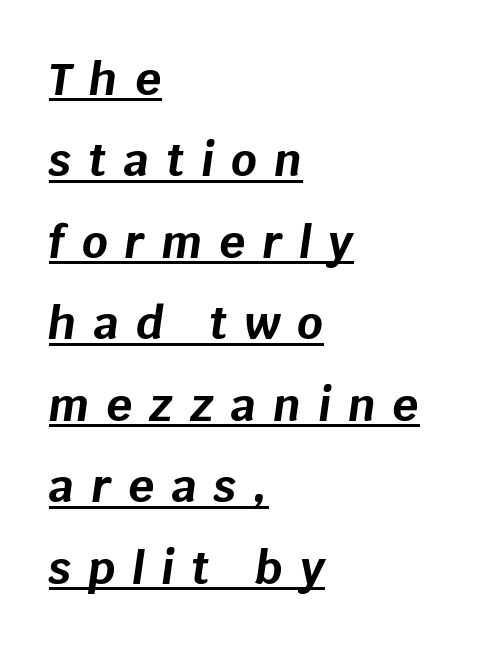
{"italic": "yes", "lean": "right", "slant_degrees": 8, "bold": "yes", "weight": "bold", "width": "normal", "stroke_contrast": "low", "x_height": "large", "monospaced": "no", "underline": "yes", "align": "left", "line_spacing_ratio": 1.81, "letter_spacing": "wide", "letter_spacing_em": 0.38, "glyph_px": 45}
